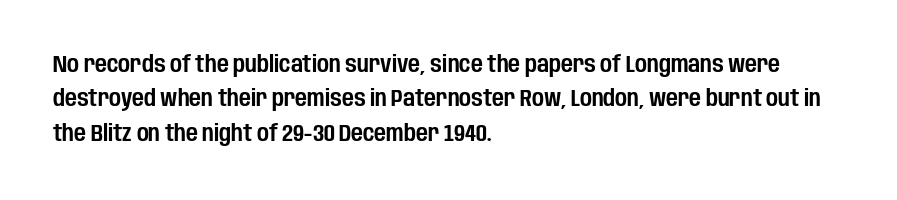
{"italic": "no", "underline": "no", "align": "left", "line_spacing": "normal", "line_spacing_ratio": 1.5, "letter_spacing": "normal", "letter_spacing_em": 0.0, "glyph_px": 23}
